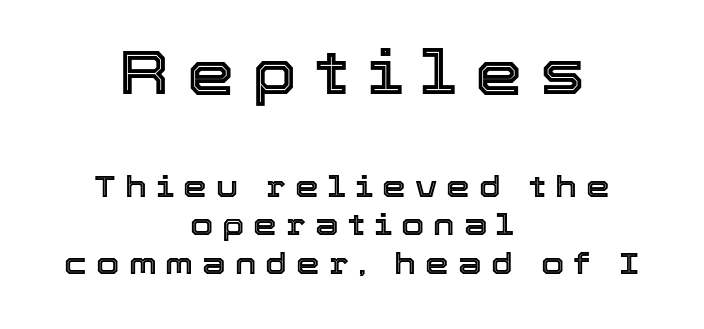
{"italic": "no", "width": "normal", "x_height": "medium", "monospaced": "no", "underline": "no", "align": "center", "line_spacing": "normal", "line_spacing_ratio": 1.28, "letter_spacing": "wide", "letter_spacing_em": 0.3, "larger_block": "first", "size_ratio": 2.0, "glyph_px": 60}
